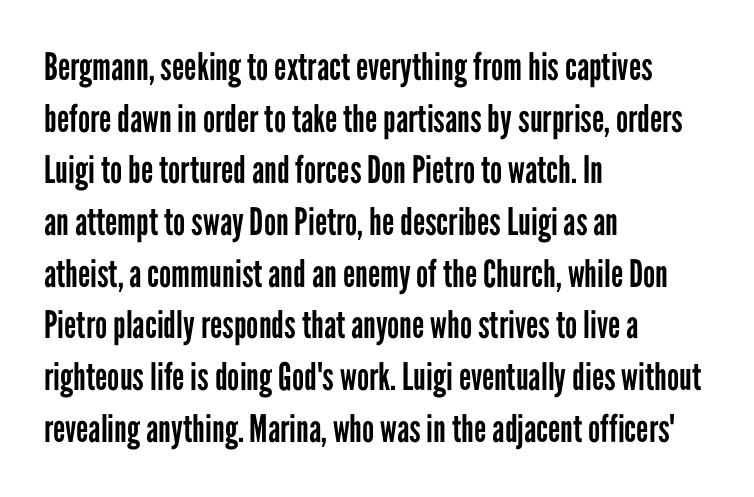
{"serif": "no", "italic": "no", "bold": "no", "weight": "regular", "width": "condensed", "stroke_contrast": "low", "x_height": "medium", "monospaced": "no", "underline": "no", "align": "left", "line_spacing": "normal", "line_spacing_ratio": 1.36, "letter_spacing": "normal", "letter_spacing_em": 0.0, "glyph_px": 38}
